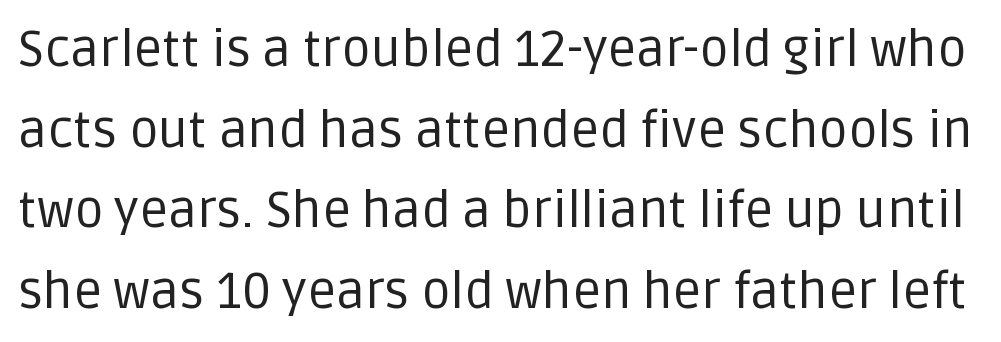
{"serif": "no", "italic": "no", "bold": "no", "weight": "regular", "width": "normal", "stroke_contrast": "low", "x_height": "large", "monospaced": "no", "underline": "no", "line_spacing": "normal", "line_spacing_ratio": 1.58, "letter_spacing": "normal", "letter_spacing_em": 0.0, "glyph_px": 51}
